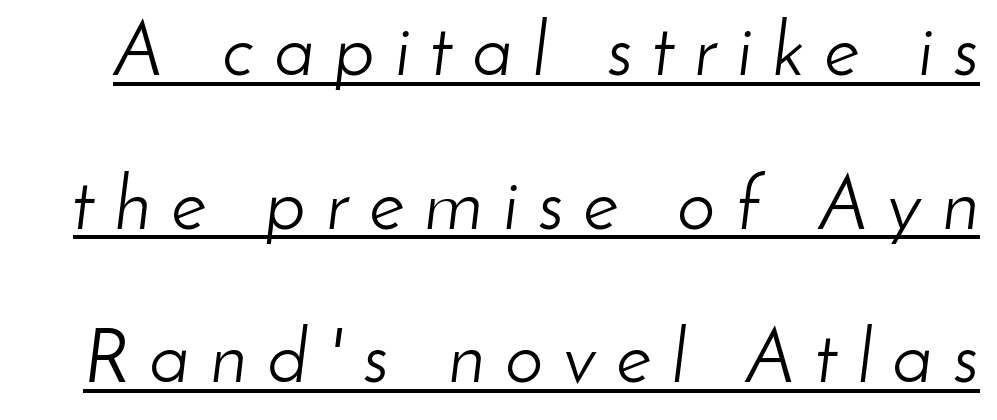
{"italic": "yes", "lean": "right", "slant_degrees": 8, "bold": "no", "weight": "light", "width": "normal", "stroke_contrast": "low", "x_height": "small", "monospaced": "no", "underline": "yes", "line_spacing": "loose", "line_spacing_ratio": 2.02, "letter_spacing": "wide", "letter_spacing_em": 0.27, "glyph_px": 76}
